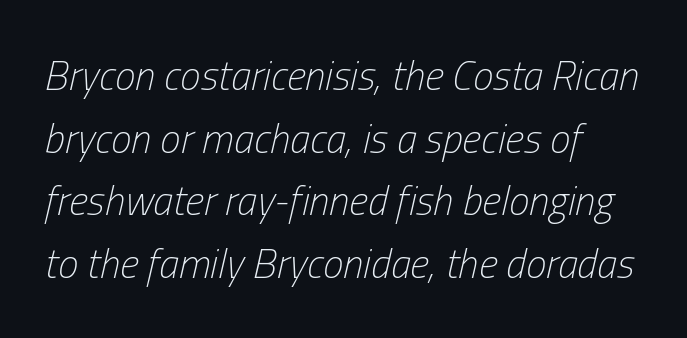
The image shows 41 px light, condensed type, italic (leaning right); set left-aligned, normal line spacing (1.53x), normal letter spacing, not underlined; low stroke contrast and a medium x-height.
